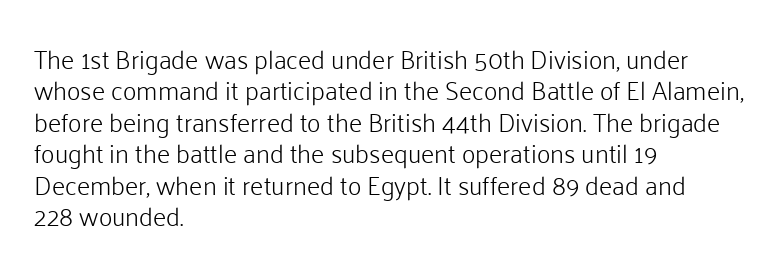
{"italic": "no", "bold": "no", "underline": "no", "align": "left", "line_spacing_ratio": 1.21, "letter_spacing": "normal", "letter_spacing_em": 0.0, "glyph_px": 26}
